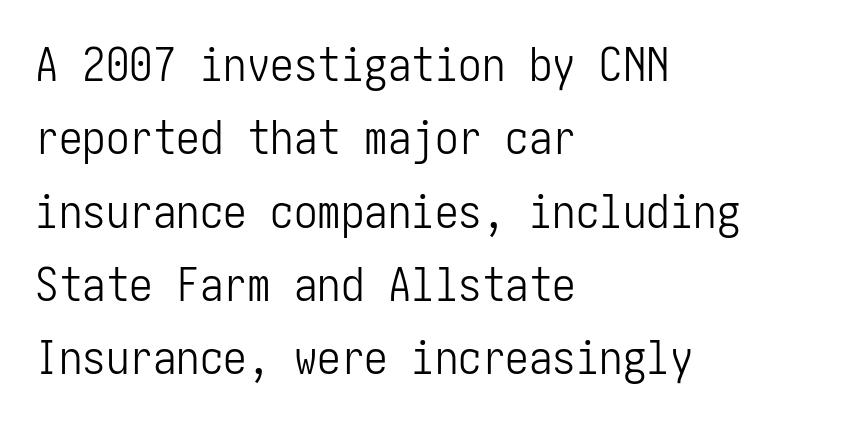
{"serif": "no", "italic": "no", "bold": "no", "weight": "light", "width": "condensed", "stroke_contrast": "low", "x_height": "medium", "underline": "no", "align": "left", "line_spacing": "normal", "line_spacing_ratio": 1.56, "letter_spacing": "normal", "letter_spacing_em": 0.0, "glyph_px": 47}
